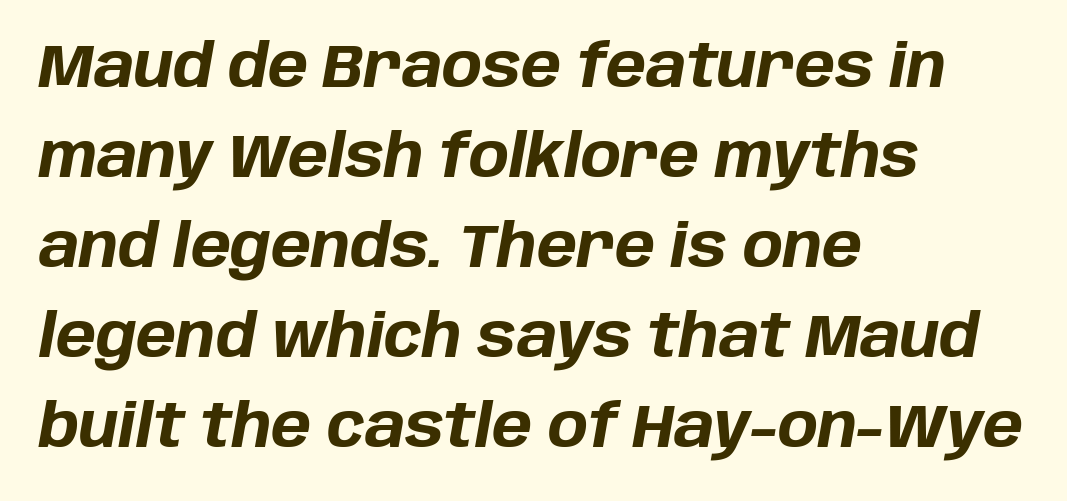
Q: Is the text bold? A: Yes.
Q: Is the text italic (slanted)? A: Yes, it leans right by about 10 degrees.
Q: Is the text underlined? A: No.
Q: How is the paragraph aligned? A: Left-aligned.
Q: Is the spacing between letters normal or unusually wide? A: Normal.
Q: Is the spacing between lines tight, normal or loose? A: Normal.
Q: Width (condensed, normal, or wide)? A: Normal.
Q: Stroke contrast? A: Low.
Q: x-height? A: Large.
Q: Monospaced? A: No.
